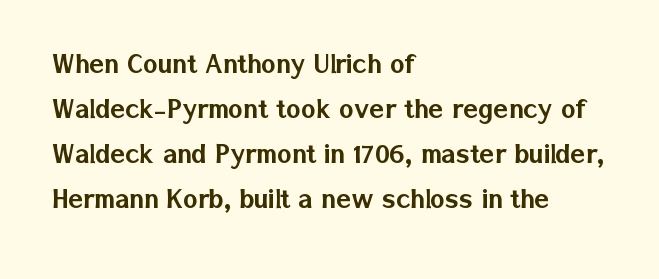
The image shows 31 px sans-serif type, upright; set left-aligned, normal line spacing (1.45x), normal letter spacing, not underlined; low stroke contrast and a medium x-height.
